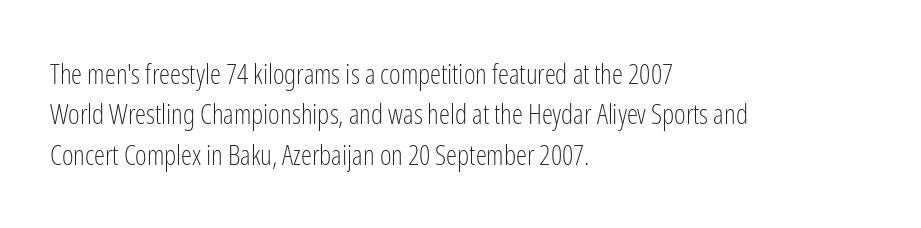
Ascenders rise straight up at ninety degrees. Horizontally, the lines are justified to the leading edge only. The passage shown is typed in a proportional face where columns would drift. Rows of type keep a routine distance in the vertical direction.
